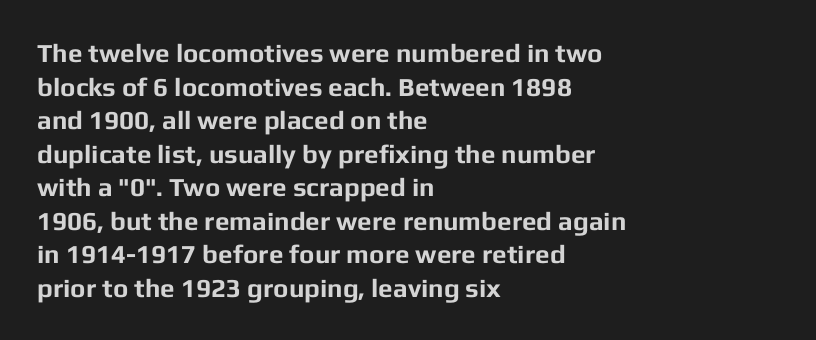
Regarding leading, the lines here are spaced in the standard way. Nothing unusual about the tracking: characters are spaced as the font intends. Clear beneath every line of the passage. The compositor pushed each line to the left boundary. Ascenders rise straight up at ninety degrees. The font is running at its bold setting.
